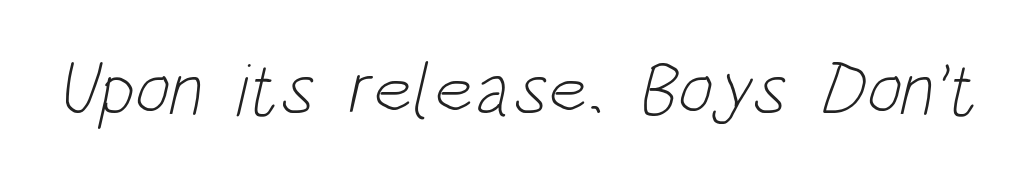
The passage shown is typed in a proportional face where columns would drift. On a weight scale, this lands at 450 or below. Each word holds together tightly as a unit, with standard inter-letter gaps. Decoration check: the copy has no underline.
